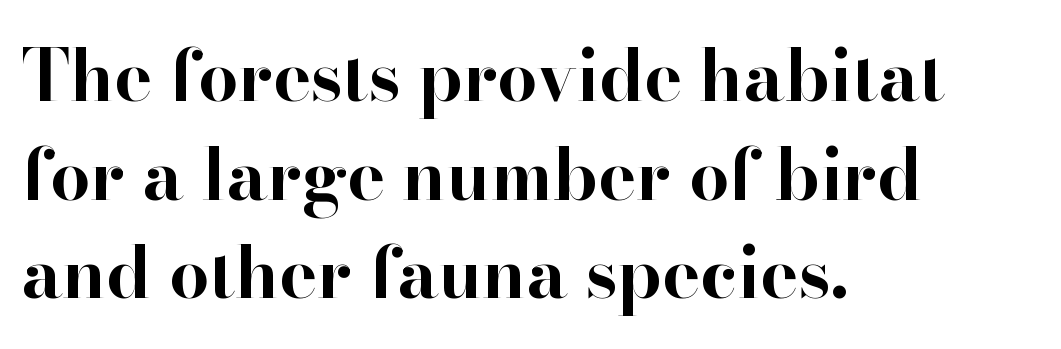
{"serif": "yes", "italic": "no", "bold": "yes", "weight": "bold", "width": "normal", "stroke_contrast": "high", "x_height": "small", "monospaced": "no", "underline": "no", "align": "left", "line_spacing": "normal", "line_spacing_ratio": 1.39, "letter_spacing": "normal", "letter_spacing_em": 0.0, "glyph_px": 71}
